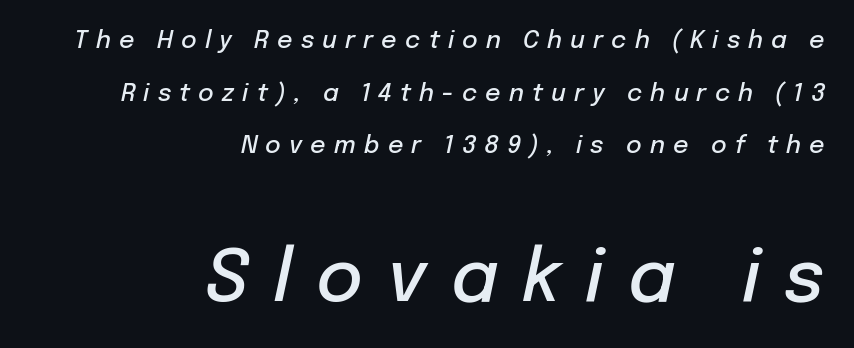
{"italic": "yes", "lean": "right", "slant_degrees": 12, "bold": "semi", "weight": "semibold", "width": "normal", "stroke_contrast": "low", "x_height": "medium", "monospaced": "no", "underline": "no", "align": "right", "line_spacing": "loose", "line_spacing_ratio": 2.19, "letter_spacing": "wide", "letter_spacing_em": 0.34, "larger_block": "second", "size_ratio": 3.0, "glyph_px": 72}
